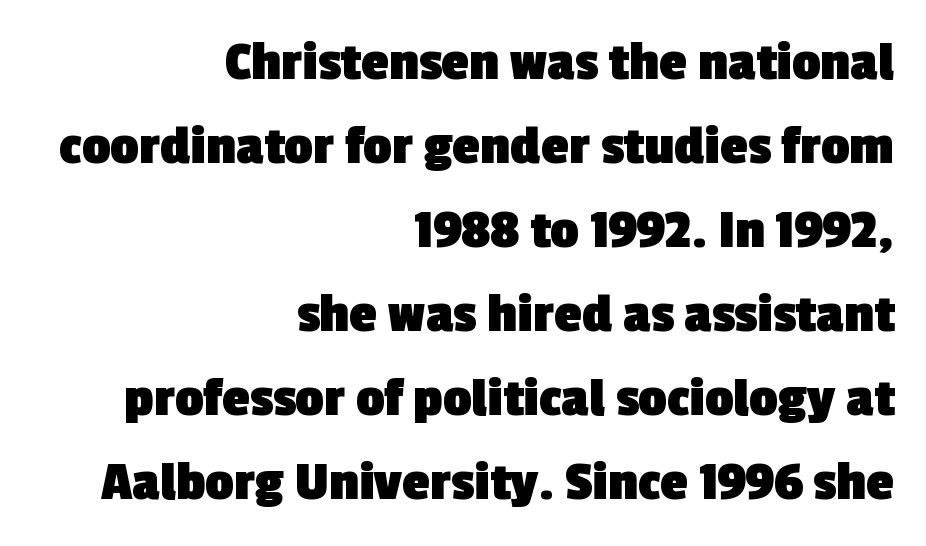
The image shows 56 px heavy sans-serif type; set right-aligned, normal line spacing (1.5x), normal letter spacing, not underlined; a medium x-height.
